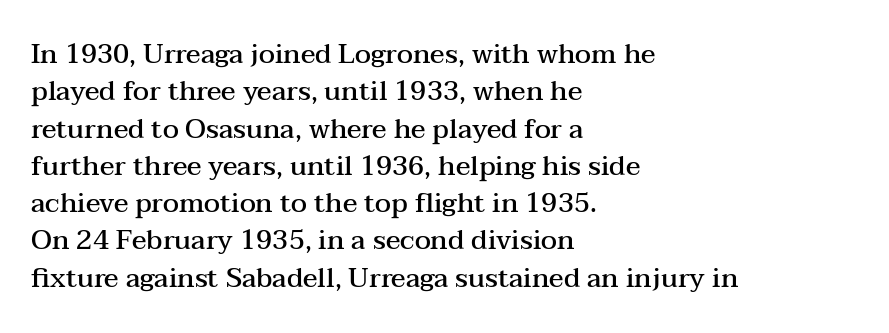
Rendered with straight, roman letterforms. This is moderately heavy type, rendered in semibold. Unmarked baselines from the first word to the last. If you measured baseline to baseline, you'd find a middling distance. Each word holds together tightly as a unit, with standard inter-letter gaps. Teacher's note: observe the even left margin — that is flush-left alignment.
